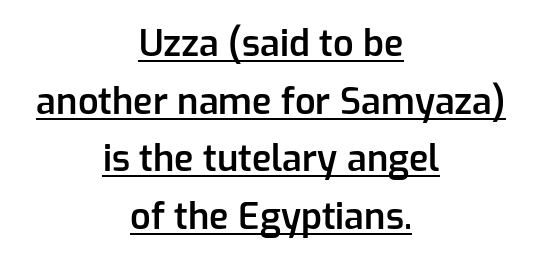
{"serif": "no", "italic": "no", "bold": "semi", "weight": "semibold", "width": "normal", "stroke_contrast": "low", "x_height": "medium", "monospaced": "no", "underline": "yes", "align": "center", "line_spacing": "normal", "line_spacing_ratio": 1.6, "letter_spacing": "normal", "letter_spacing_em": 0.0, "glyph_px": 36}
